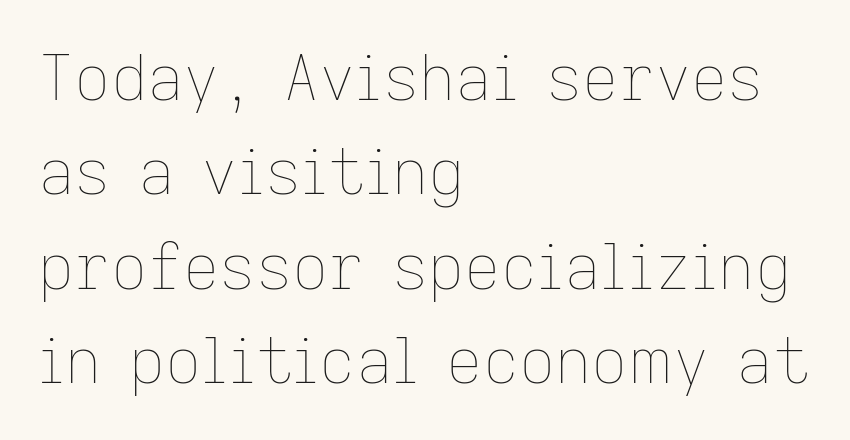
{"italic": "no", "bold": "no", "weight": "thin", "width": "normal", "stroke_contrast": "low", "x_height": "medium", "monospaced": "no", "underline": "no", "align": "left", "line_spacing": "normal", "line_spacing_ratio": 1.5, "letter_spacing": "normal", "letter_spacing_em": 0.0, "glyph_px": 63}
